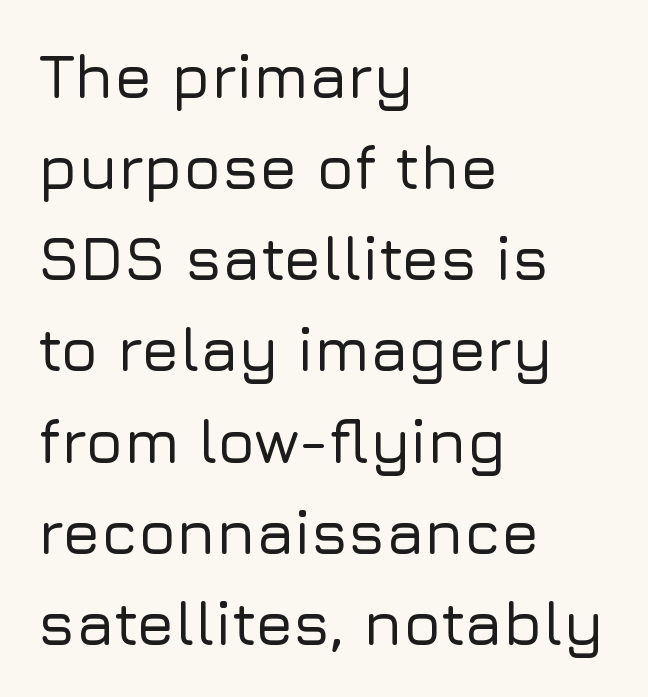
The image shows 62 px sans-serif type, upright; set left-aligned, normal line spacing (1.47x), normal letter spacing, not underlined; low stroke contrast and a medium x-height.
